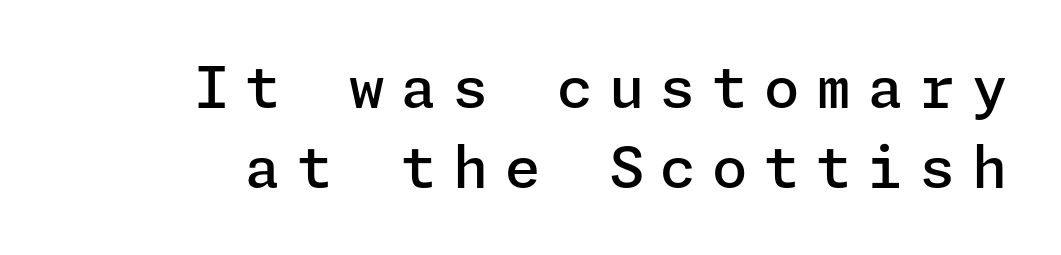
The image shows 57 px semibold sans-serif type, upright; set normal line spacing (1.41x), unusually wide letter spacing (+0.29 em), not underlined; low stroke contrast and a medium x-height.
